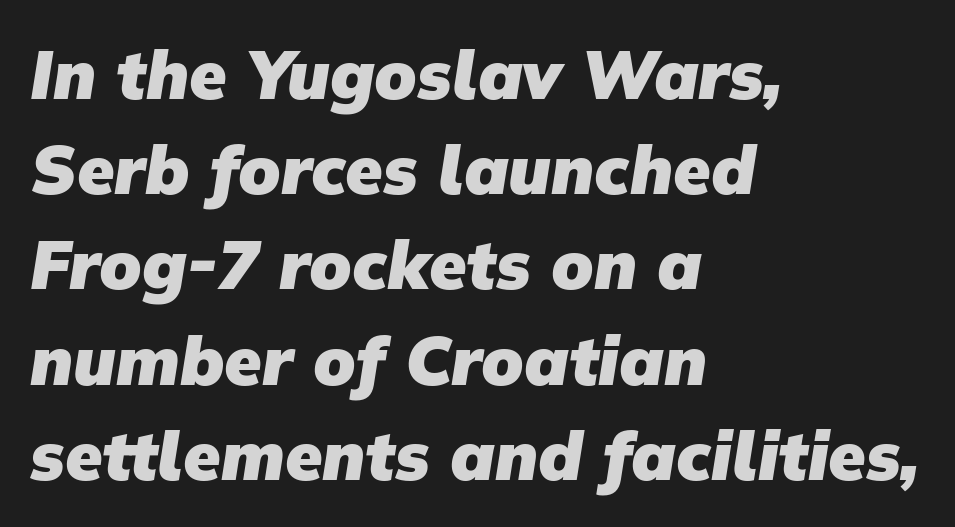
Short note: letters normally spaced. To sum up the face: it is a sans, with no serifs. Compared with typical paragraphs, the rows here are spaced about the same. Underlining? Definitely not there. The passage is arranged the way most books set body copy — flush left.
